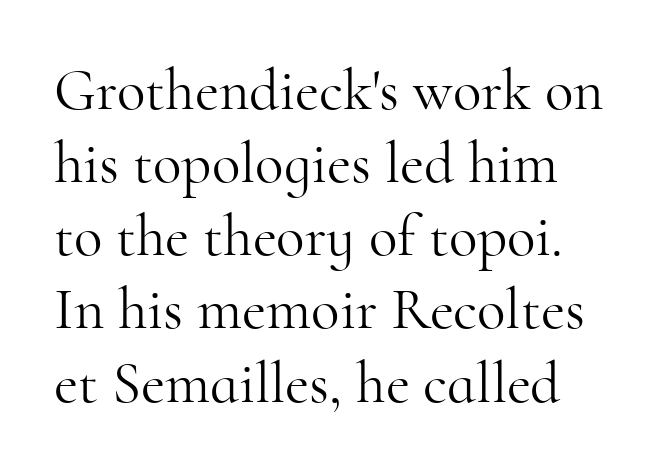
Q: Is the text bold? A: No.
Q: Is the text italic (slanted)? A: No, it is upright.
Q: Is the typeface a serif or a sans-serif typeface? A: Serif.
Q: Is the text underlined? A: No.
Q: Is the spacing between letters normal or unusually wide? A: Normal.
Q: Width (condensed, normal, or wide)? A: Normal.
Q: Stroke contrast? A: High.
Q: x-height? A: Small.
Q: Monospaced? A: No.
